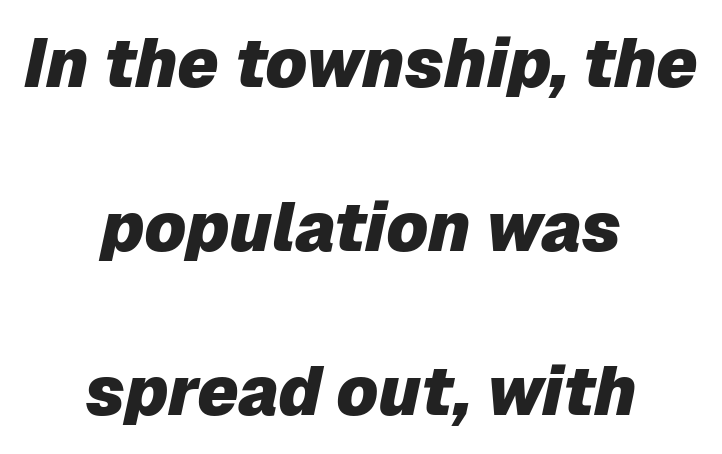
The image shows 68 px heavy type, italic (leaning right); set centered, loose line spacing (2.41x), normal letter spacing, not underlined; low stroke contrast and a medium x-height.
